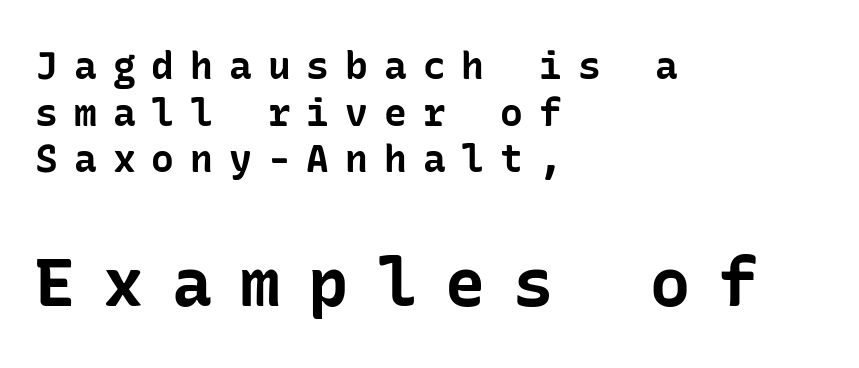
The image shows 67 px bold sans-serif type, upright; set left-aligned, line spacing 1.23x, unusually wide letter spacing (+0.42 em), not underlined; the second (bottom) block is 1.76x larger; low stroke contrast and a medium x-height.
